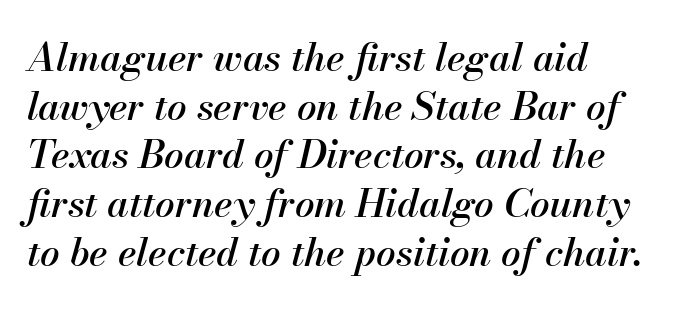
The image shows 39 px text type, italic (leaning right); set left-aligned, normal line spacing (1.25x), normal letter spacing, not underlined; medium stroke contrast and a small x-height.
